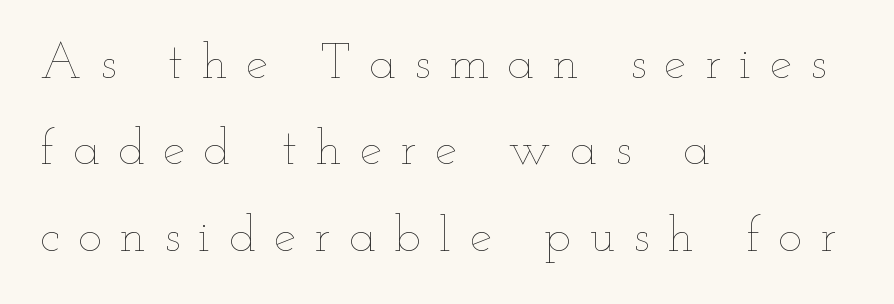
{"italic": "no", "bold": "no", "weight": "thin", "width": "wide", "stroke_contrast": "low", "x_height": "small", "monospaced": "no", "underline": "no", "align": "left", "line_spacing_ratio": 1.73, "letter_spacing": "wide", "letter_spacing_em": 0.37, "glyph_px": 50}
